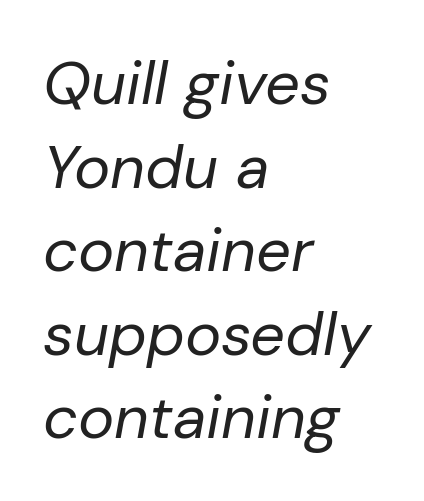
Q: Is the text bold? A: No.
Q: Is the text italic (slanted)? A: Yes, it leans right by about 10 degrees.
Q: Is the text underlined? A: No.
Q: How is the paragraph aligned? A: Left-aligned.
Q: Is the spacing between letters normal or unusually wide? A: Normal.
Q: Is the spacing between lines tight, normal or loose? A: Normal.
Q: Width (condensed, normal, or wide)? A: Normal.
Q: Stroke contrast? A: Low.
Q: x-height? A: Medium.
Q: Monospaced? A: No.
